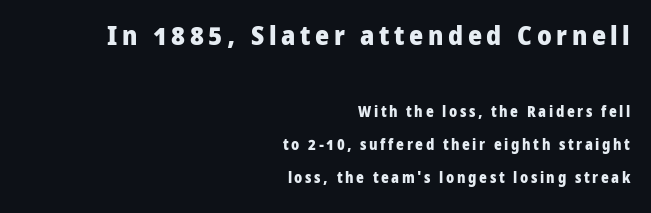
Q: Is the text bold? A: Yes.
Q: Is the text italic (slanted)? A: No, it is upright.
Q: Is the text underlined? A: No.
Q: How is the paragraph aligned? A: Right-aligned.
Q: Is the spacing between lines tight, normal or loose? A: Loose.
Q: Which block of text is set in a larger size, the first (top) or the second (bottom)? A: The first (top) one.
